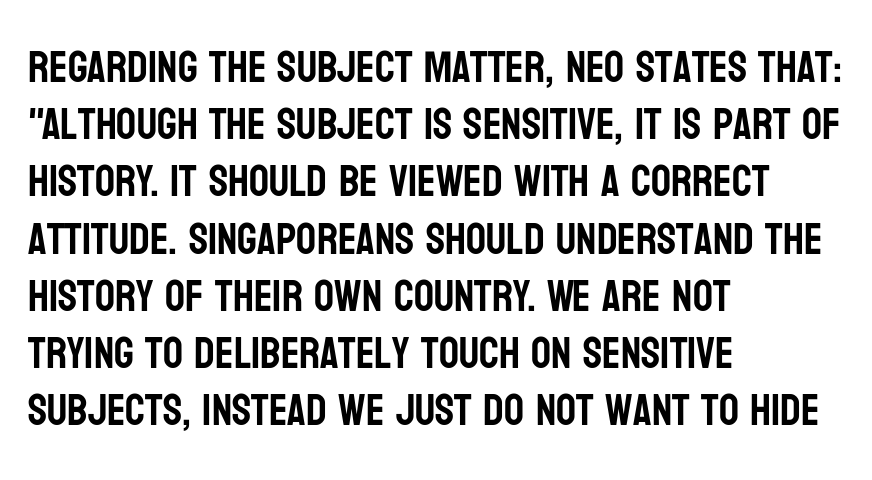
Examine the stroke ends and you'll find no serifs. How are the letters spaced? Ordinarily, with no added tracking. Do the characters align in a grid? No, the font is proportional. Is the block centered? No — it sits flush against the left margin.
